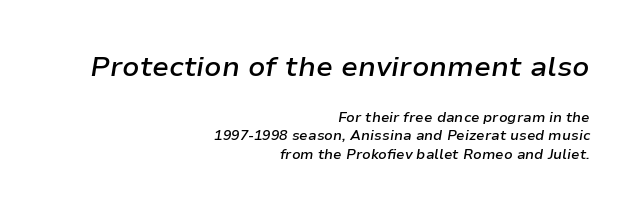
The words here are not underlined. If you drew a line through each stem, it would be angled. What's the leading like? Ordinary, nothing unusual. Character widths vary here, with narrow letters taking less room than wide ones. Leftover space on each line is placed entirely before the opening word. The strokes are fattened partway — semibold, not bold.
